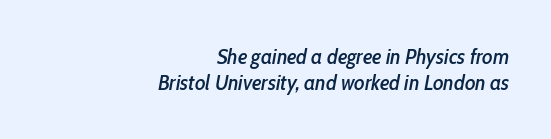
Q: Is the text italic (slanted)? A: Yes, it leans right by about 10 degrees.
Q: Is the text underlined? A: No.
Q: How is the paragraph aligned? A: Right-aligned.
Q: Is the spacing between letters normal or unusually wide? A: Normal.
